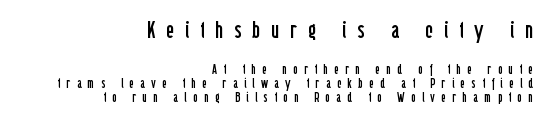
The setting favours the right margin, as signatures and pull-quotes sometimes do. This rendering widens character spacing well past its baseline value. The typesetting does not lean heavy: it is not bold. This layout puts the oversized block above and the modest block below. Interline gaps are noticeably narrow in this sample.
